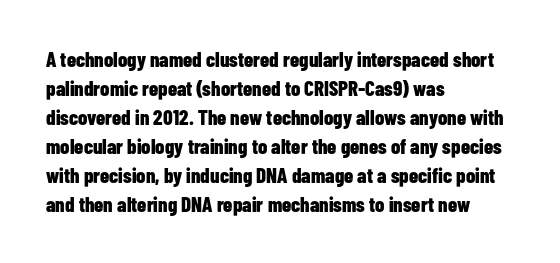
The lines are quadded left. These lines keep a tight, regular rhythm from letter to letter. The gap between lines stays unmarked. It's the straight-up-and-down kind of type. The rendering uses a moderate line-height, typical for paragraphs. Pretty heavy lettering here — definitely bold.
